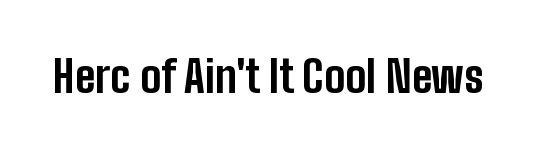
{"serif": "no", "italic": "no", "bold": "yes", "weight": "bold", "width": "condensed", "stroke_contrast": "low", "x_height": "medium", "monospaced": "no", "underline": "no", "letter_spacing": "normal", "letter_spacing_em": 0.0, "glyph_px": 44}
